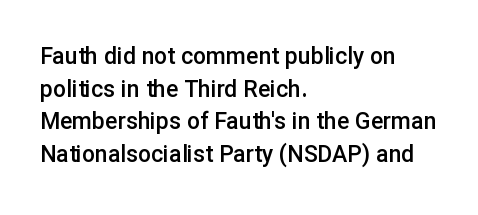
The image shows 23 px text type, upright; set left-aligned, normal line spacing (1.42x), normal letter spacing, not underlined.
